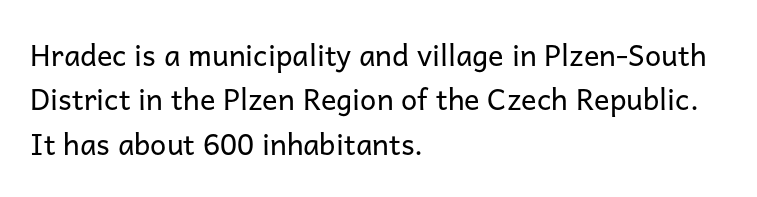
{"serif": "no", "italic": "no", "bold": "no", "weight": "regular", "width": "normal", "stroke_contrast": "low", "x_height": "medium", "monospaced": "no", "underline": "no", "align": "left", "line_spacing": "normal", "line_spacing_ratio": 1.53, "letter_spacing": "normal", "letter_spacing_em": 0.0, "glyph_px": 29}
